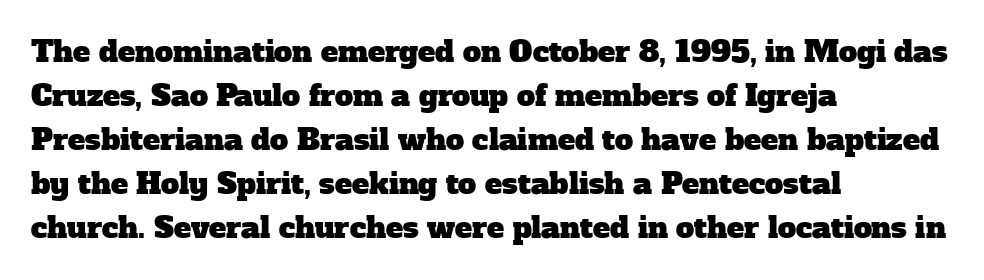
Q: Is the typeface a serif or a sans-serif typeface? A: Serif.
Q: Is the text underlined? A: No.
Q: How is the paragraph aligned? A: Left-aligned.
Q: Is the spacing between letters normal or unusually wide? A: Normal.
Q: Is the spacing between lines tight, normal or loose? A: Normal.
Q: Width (condensed, normal, or wide)? A: Normal.
Q: Stroke contrast? A: Low.
Q: x-height? A: Medium.
Q: Monospaced? A: No.
